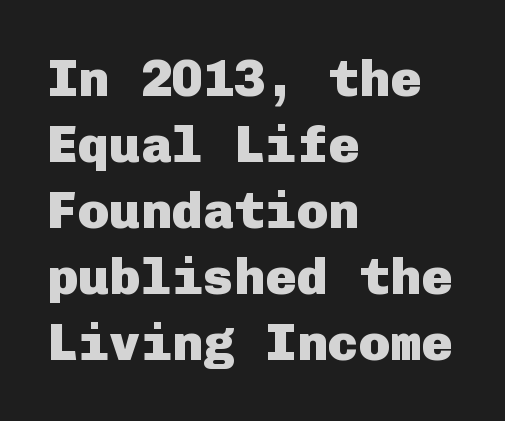
The paragraph has a hard left edge and a soft right edge. Has an underline been added? It has not. Style check: upright. What weight is shown? A full bold with thick strokes. Short note: letters normally spaced.
